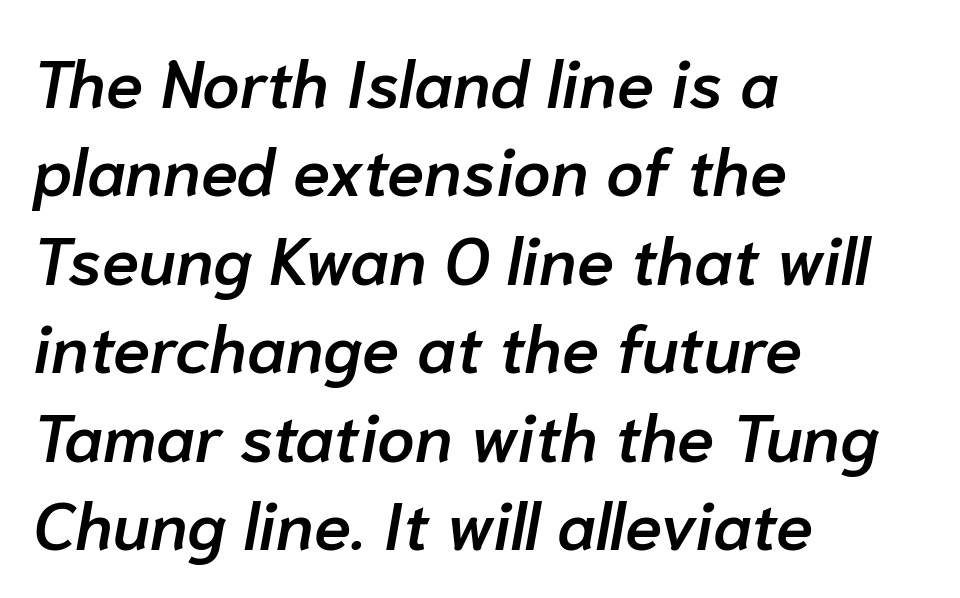
The image shows 67 px semibold type, italic (leaning right); set left-aligned, normal line spacing (1.32x), normal letter spacing, not underlined; low stroke contrast and a medium x-height.
